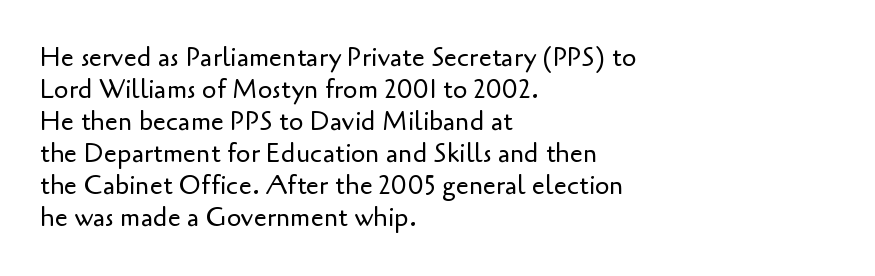
{"italic": "no", "bold": "no", "underline": "no", "align": "left", "line_spacing_ratio": 1.23, "letter_spacing": "normal", "letter_spacing_em": 0.0, "glyph_px": 26}
